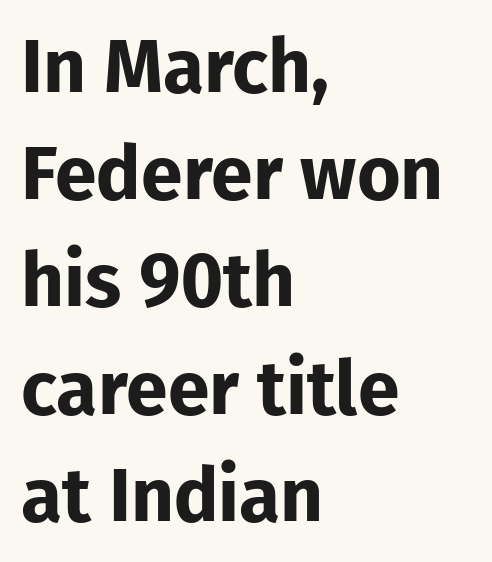
Q: Is the text bold? A: Yes.
Q: Is the text italic (slanted)? A: No, it is upright.
Q: Is the typeface a serif or a sans-serif typeface? A: Sans-serif.
Q: Is the text underlined? A: No.
Q: How is the paragraph aligned? A: Left-aligned.
Q: Is the spacing between letters normal or unusually wide? A: Normal.
Q: Is the spacing between lines tight, normal or loose? A: Normal.
Q: Width (condensed, normal, or wide)? A: Normal.
Q: Stroke contrast? A: Low.
Q: x-height? A: Medium.
Q: Monospaced? A: No.
